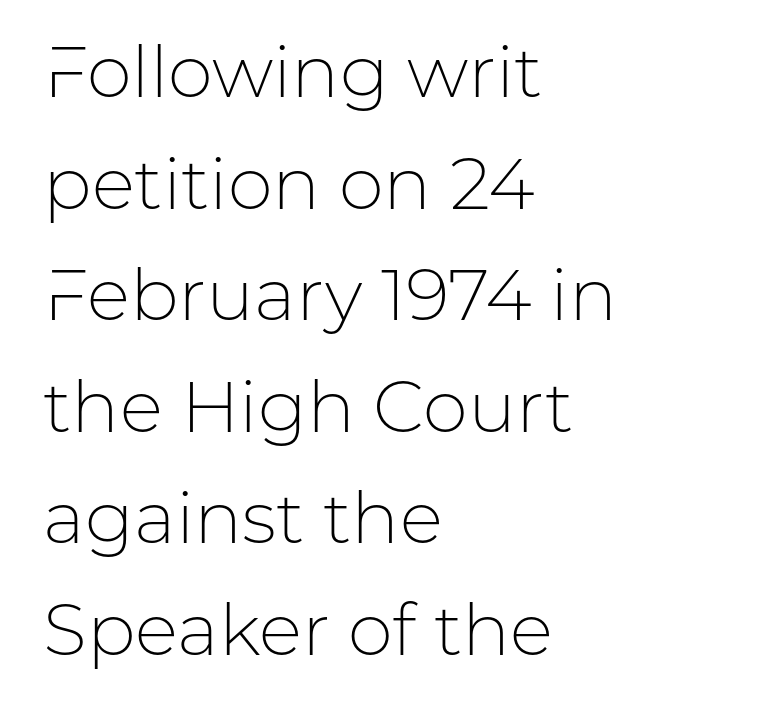
Q: Is the text bold? A: No.
Q: Is the text italic (slanted)? A: No, it is upright.
Q: Is the typeface a serif or a sans-serif typeface? A: Sans-serif.
Q: Is the text underlined? A: No.
Q: How is the paragraph aligned? A: Left-aligned.
Q: Is the spacing between letters normal or unusually wide? A: Normal.
Q: Is the spacing between lines tight, normal or loose? A: Normal.
Q: Width (condensed, normal, or wide)? A: Normal.
Q: Stroke contrast? A: Low.
Q: x-height? A: Medium.
Q: Monospaced? A: No.
